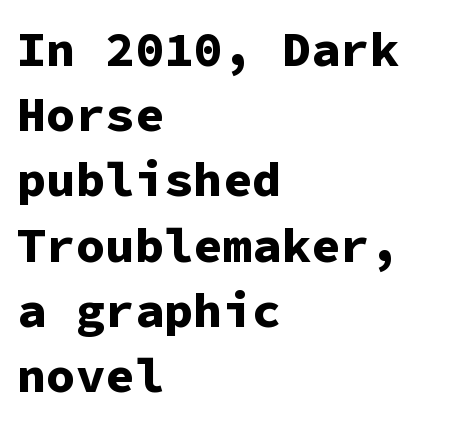
The paragraph has a hard left edge and a soft right edge. As a designer I'd log this as weight 700, bold. Bare-footed words on every line. The passage shown stacks its lines at a standard gap. The rendering uses typewriter-style spacing with identical character cells. The face used here is rendered with its standard letterfit.
